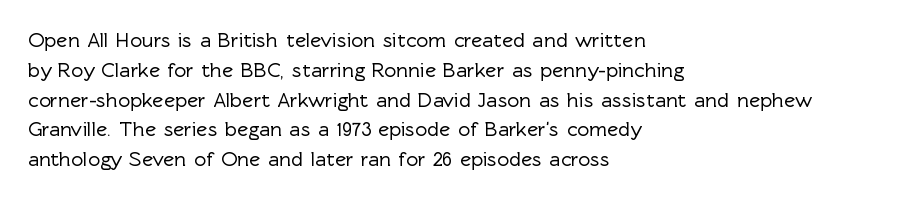
Q: Is the text italic (slanted)? A: No, it is upright.
Q: Is the text underlined? A: No.
Q: How is the paragraph aligned? A: Left-aligned.
Q: Is the spacing between letters normal or unusually wide? A: Normal.
Q: Is the spacing between lines tight, normal or loose? A: Normal.
